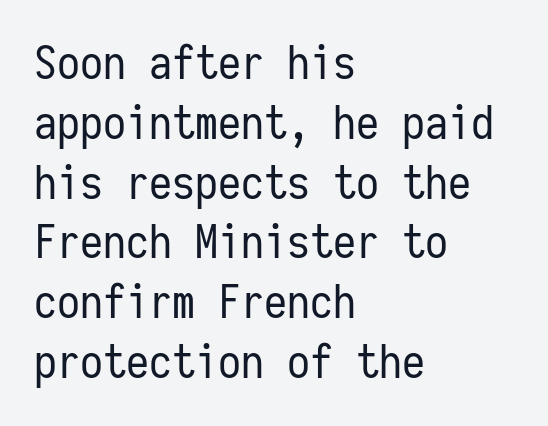
The letters stand straight up with perfectly vertical stems. The text block is weighted toward the left margin, trailing off unevenly rightward. Does extra space separate the letters? No, they use regular spacing. On a weight scale, this lands at 450 or below. Anything drawn beneath the words? Only blank space. Horizontal bands of white between lines are of average thickness.
